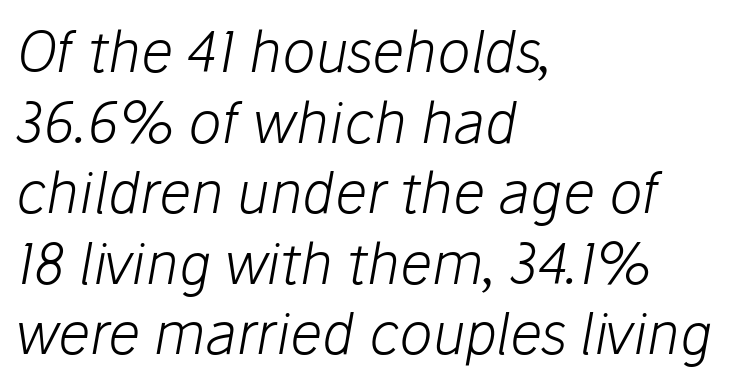
The passage shown leans; its letterforms are oblique. Caption: standard tracking, unaltered. Short and long lines alike share a common starting point at left. Proportional: the letters do not fall into vertical columns. Leading: standard.
